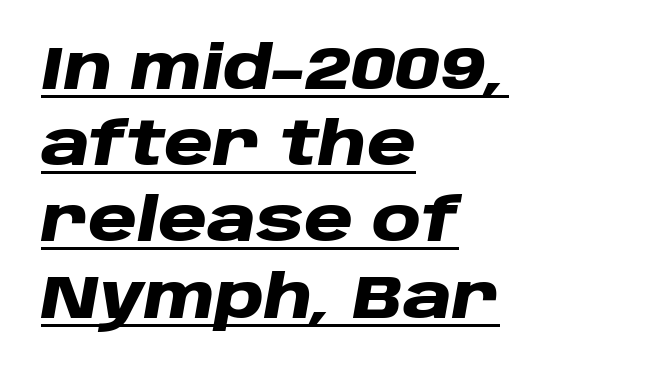
{"italic": "yes", "lean": "right", "slant_degrees": 10, "bold": "yes", "weight": "heavy", "width": "wide", "stroke_contrast": "low", "x_height": "large", "monospaced": "no", "underline": "yes", "align": "left", "line_spacing": "normal", "line_spacing_ratio": 1.27, "letter_spacing": "normal", "letter_spacing_em": 0.0, "glyph_px": 60}
